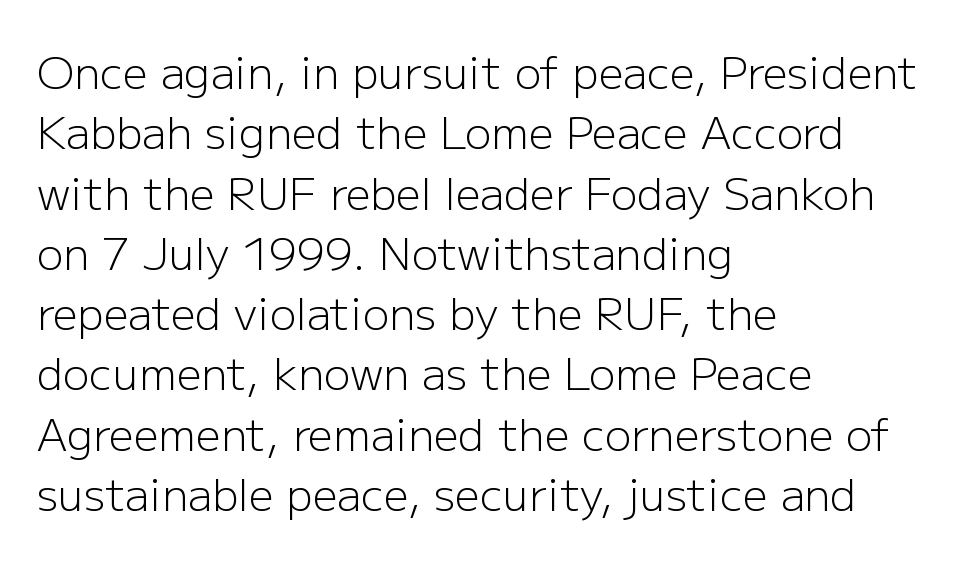
How are the letters spaced? Ordinarily, with no added tracking. The type sits square on the baseline with zero lean. The letters advance in unequal steps, a hallmark of proportional type. Glance below the letters and you will spot only blank space. These glyphs show unthickened strokes, regular width or finer.
